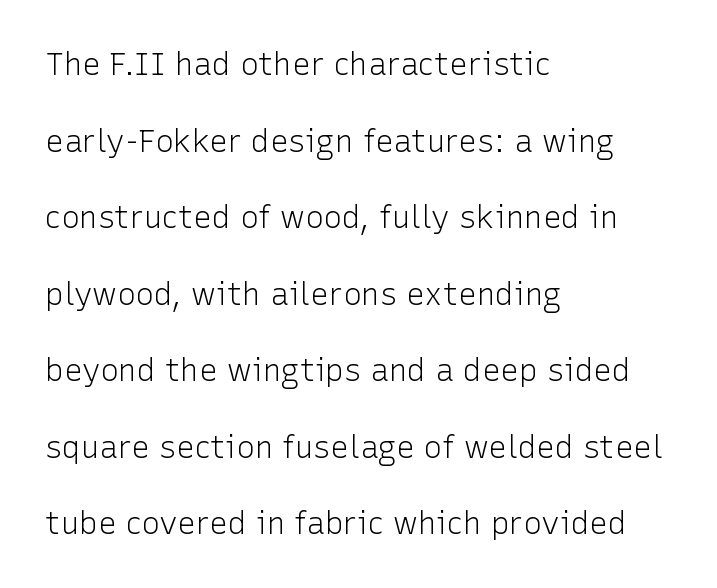
Layout note: lines flush left. Think of a printed novel: that variable character pitch is what you see here. Just letters on the line, the space beneath them empty. Ascenders rise straight up at ninety degrees.
